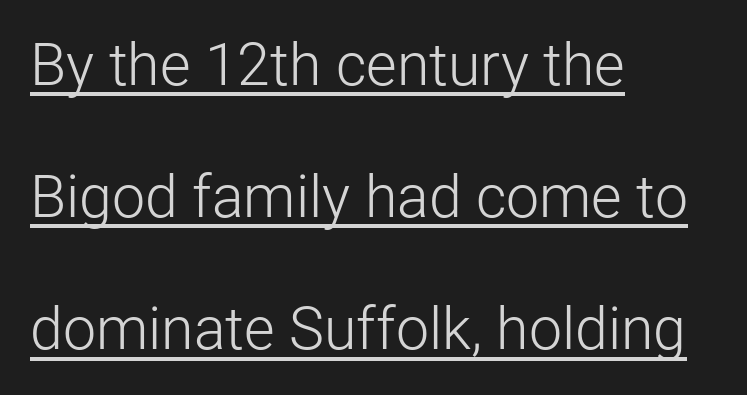
Q: Is the text bold? A: No.
Q: Is the text italic (slanted)? A: No, it is upright.
Q: Is the typeface a serif or a sans-serif typeface? A: Sans-serif.
Q: Is the text underlined? A: Yes.
Q: How is the paragraph aligned? A: Left-aligned.
Q: Is the spacing between letters normal or unusually wide? A: Normal.
Q: Is the spacing between lines tight, normal or loose? A: Loose.
Q: Width (condensed, normal, or wide)? A: Normal.
Q: Stroke contrast? A: Low.
Q: x-height? A: Medium.
Q: Monospaced? A: No.
